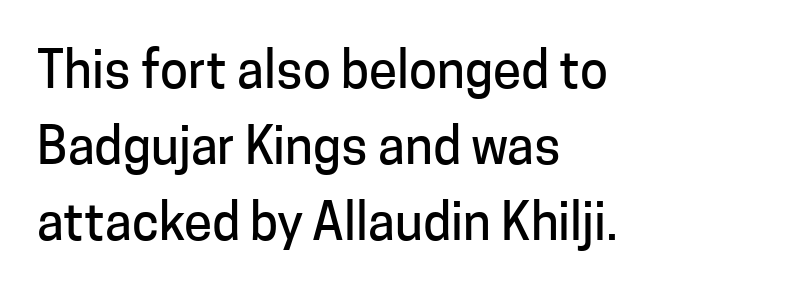
The vertical gap from one line to the next is medium. Nothing unusual about the tracking: characters are spaced as the font intends. The rendering uses natural spacing where letterforms have individual widths. The gap between lines stays unmarked. Regarding serifs, this sample does without them.
